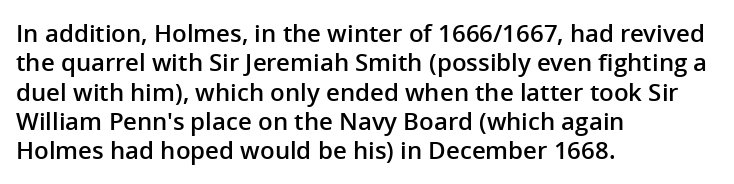
This rendering leaves character spacing at its baseline value. The gap between lines stays unmarked. Characters remain perfectly vertical along every line. The compositor pushed each line to the left boundary.
